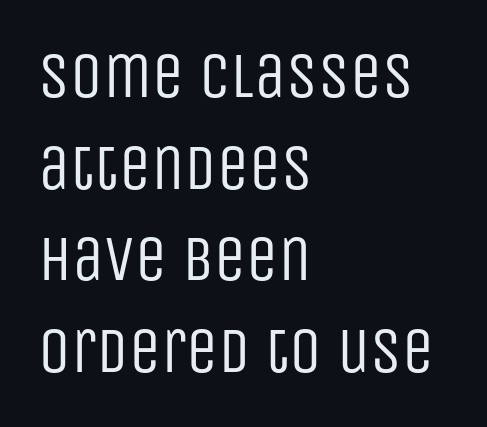
{"serif": "no", "italic": "no", "bold": "no", "weight": "regular", "width": "condensed", "stroke_contrast": "low", "x_height": "large", "monospaced": "no", "underline": "no", "align": "left", "line_spacing": "normal", "line_spacing_ratio": 1.43, "letter_spacing": "normal", "letter_spacing_em": 0.0, "glyph_px": 64}
